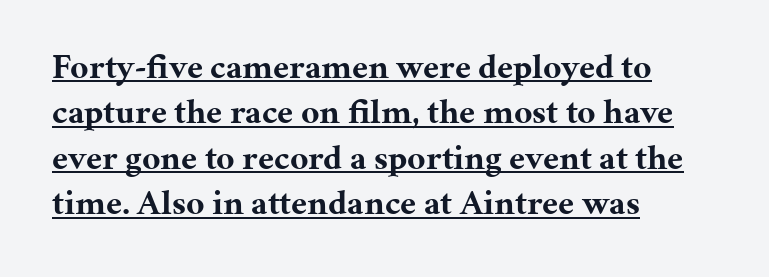
Compared with typical body copy, the letter spacing here is the same. Reading down the block, your eye returns to a fixed left position each line. Think of a printed novel: that variable character pitch is what you see here. The vertical gap from one line to the next is medium. Type style note: has serifs. The passage shown is underscored from start to finish.
